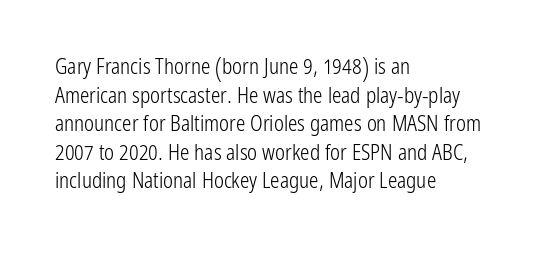
Line beginnings align vertically; line endings do not. Whoever set this chose a conventional vertical rhythm. Stroke mass is kept to a normal reading level or below. Nobody touched the tracking dial on this one.
